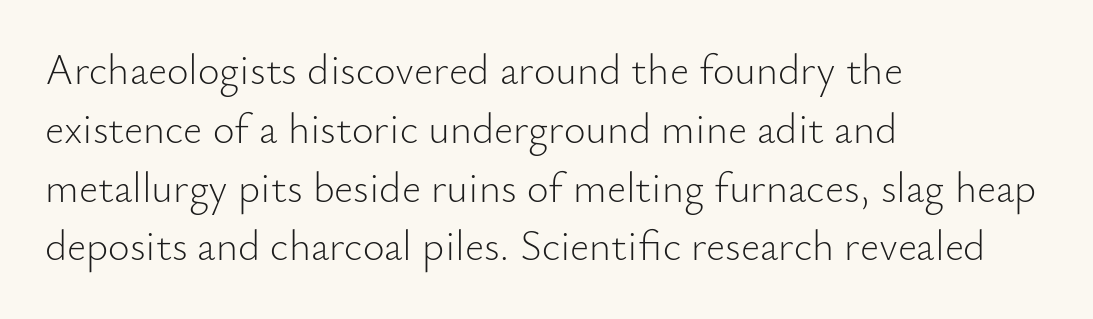
{"serif": "no", "italic": "no", "bold": "no", "weight": "light", "width": "normal", "stroke_contrast": "low", "x_height": "small", "monospaced": "no", "underline": "no", "align": "left", "line_spacing": "normal", "line_spacing_ratio": 1.4, "letter_spacing": "normal", "letter_spacing_em": 0.0, "glyph_px": 42}
